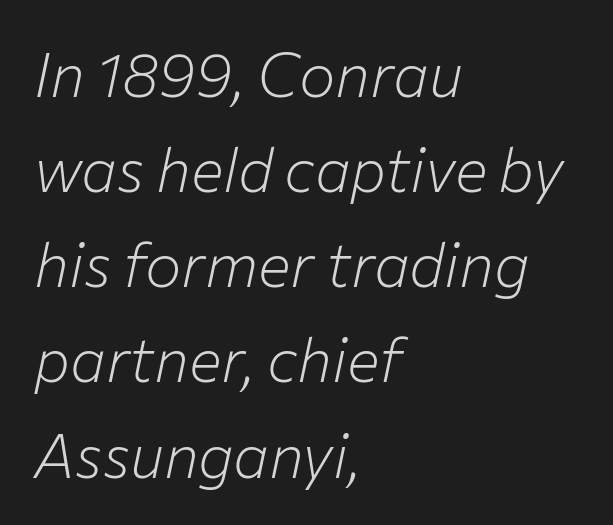
Tall strokes in this sample are angled rather than plumb. A bare baseline throughout the passage. Horizontal alignment here is leftward, the default for most running prose. Compared with a typical body face, this is equally light or lighter still. Leading: standard. The letterforms sit shoulder to shoulder at normal distance.
